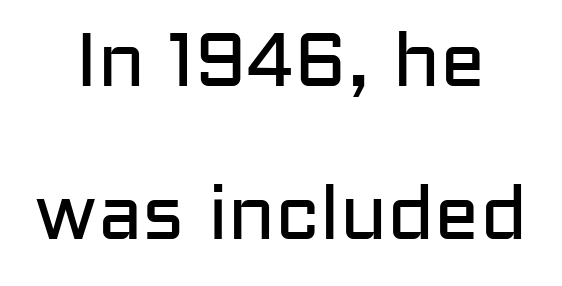
{"serif": "no", "italic": "no", "bold": "no", "weight": "regular", "width": "normal", "stroke_contrast": "low", "x_height": "medium", "monospaced": "no", "underline": "no", "align": "center", "line_spacing": "loose", "line_spacing_ratio": 2.01, "letter_spacing": "normal", "letter_spacing_em": 0.0, "glyph_px": 76}
